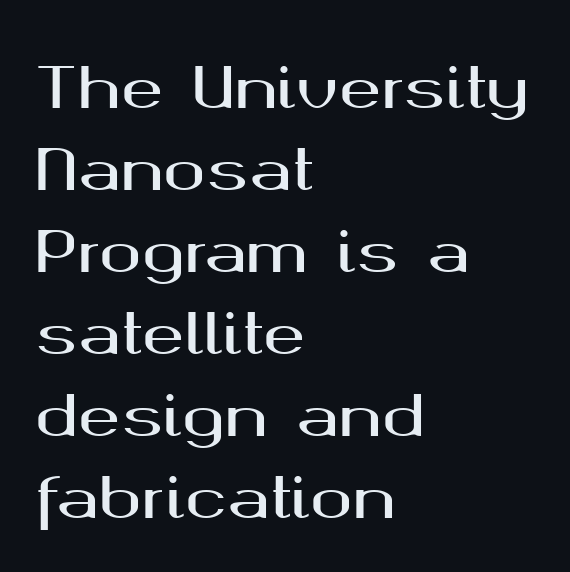
Descenders hang freely into open space. To sum up the face: it is a sans, with no serifs. Horizontal bands of white between lines are of average thickness. Glyph-to-glyph distance matches everyday printed text. You could not count columns in this text — the font is proportionally spaced. Notice how the stems are strictly vertical — no italics here.
